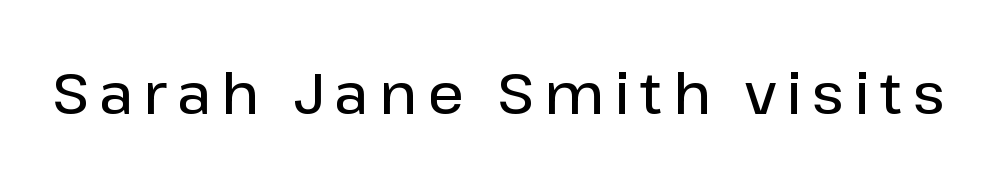
{"serif": "no", "italic": "no", "bold": "semi", "weight": "semibold", "width": "normal", "stroke_contrast": "low", "x_height": "medium", "monospaced": "no", "underline": "no", "glyph_px": 57}
